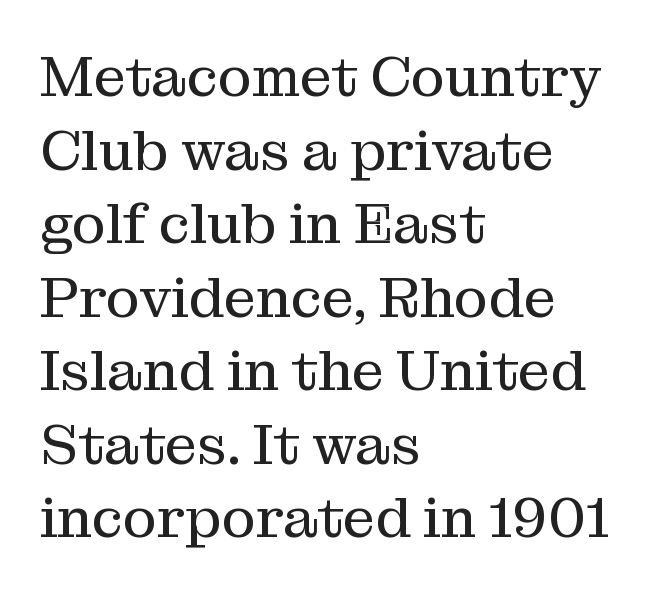
The face used here is proportionally spaced, like ordinary book or web type. The rendering anchors every line to the left-hand side. Here the glyphs are tracked normally, forming tight word shapes. Glance below the letters and you will spot only blank space.
